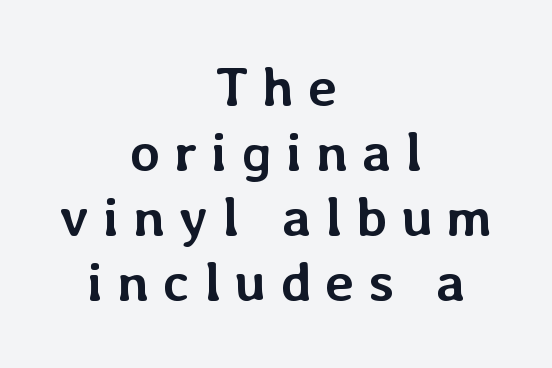
Q: Is the text bold? A: Yes.
Q: Is the text italic (slanted)? A: No, it is upright.
Q: Is the text underlined? A: No.
Q: How is the paragraph aligned? A: Centered.
Q: Is the spacing between letters normal or unusually wide? A: Unusually wide.
Q: Width (condensed, normal, or wide)? A: Normal.
Q: Stroke contrast? A: Low.
Q: x-height? A: Medium.
Q: Monospaced? A: No.
